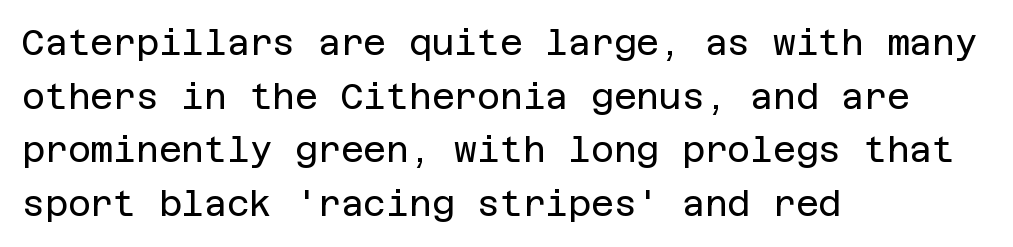
The image shows 35 px regular-weight sans-serif type, upright; set left-aligned, normal line spacing (1.53x), normal letter spacing, not underlined; low stroke contrast and a large x-height.
